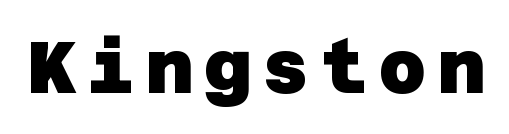
The passage shown is typeset with a sans-serif family. Has an underline been added? It has not. The passage shown is emphatically bold.
